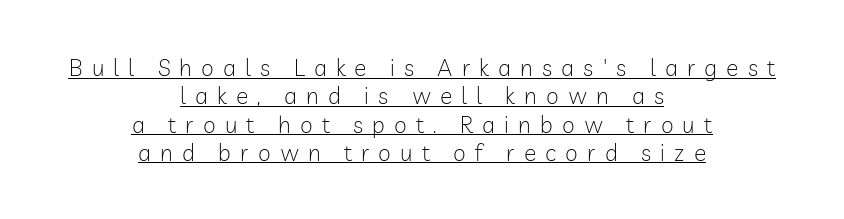
Q: Is the text bold? A: No.
Q: Is the text italic (slanted)? A: No, it is upright.
Q: Is the text underlined? A: Yes.
Q: How is the paragraph aligned? A: Centered.
Q: Is the spacing between letters normal or unusually wide? A: Unusually wide.
